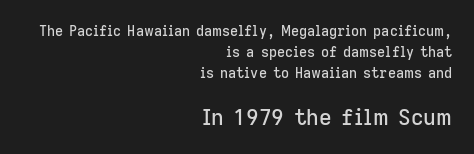
Q: Is the text italic (slanted)? A: No, it is upright.
Q: Is the text underlined? A: No.
Q: How is the paragraph aligned? A: Right-aligned.
Q: Is the spacing between letters normal or unusually wide? A: Normal.
Q: Is the spacing between lines tight, normal or loose? A: Normal.
Q: Which block of text is set in a larger size, the first (top) or the second (bottom)? A: The second (bottom) one.
